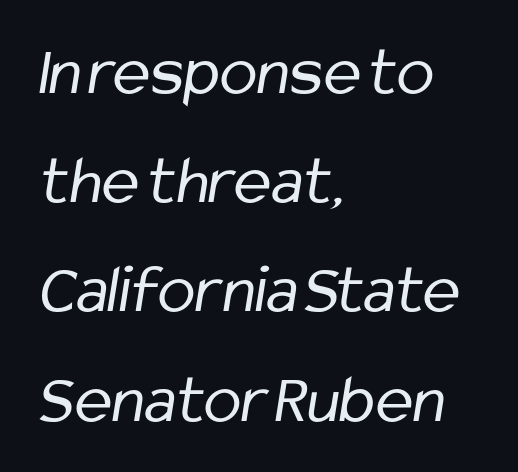
Q: Is the text bold? A: No.
Q: Is the typeface a serif or a sans-serif typeface? A: Sans-serif.
Q: Is the text underlined? A: No.
Q: How is the paragraph aligned? A: Left-aligned.
Q: Is the spacing between letters normal or unusually wide? A: Normal.
Q: Is the spacing between lines tight, normal or loose? A: Normal.
Q: Width (condensed, normal, or wide)? A: Condensed.
Q: Stroke contrast? A: Low.
Q: x-height? A: Medium.
Q: Monospaced? A: No.
